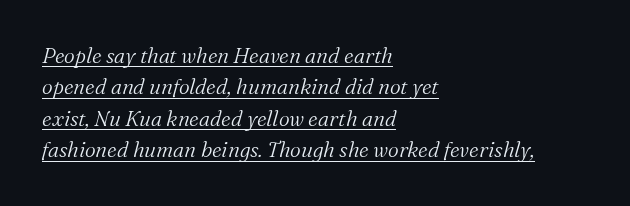
Is there an underline? Yes — a line sits under the letters. The rendering applies a slant to the glyphs. Between one letter and the next there's only the usual sliver of space. Is the type heavy? It reads as light-to-regular instead. The lines sit at an ordinary, default distance from one another.
